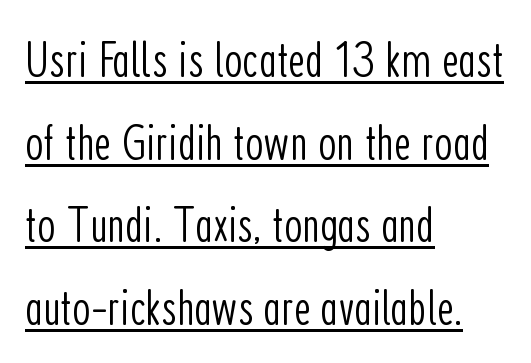
{"serif": "no", "italic": "no", "bold": "no", "weight": "light", "width": "condensed", "stroke_contrast": "low", "x_height": "medium", "monospaced": "no", "underline": "yes", "align": "left", "line_spacing": "normal", "line_spacing_ratio": 1.59, "letter_spacing": "normal", "letter_spacing_em": 0.0, "glyph_px": 52}
